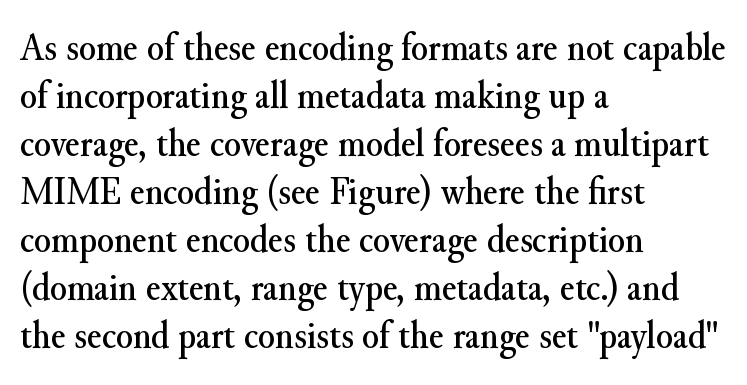
{"serif": "yes", "italic": "no", "width": "normal", "stroke_contrast": "medium", "x_height": "small", "monospaced": "no", "underline": "no", "align": "left", "line_spacing_ratio": 1.23, "letter_spacing": "normal", "letter_spacing_em": 0.0, "glyph_px": 39}
